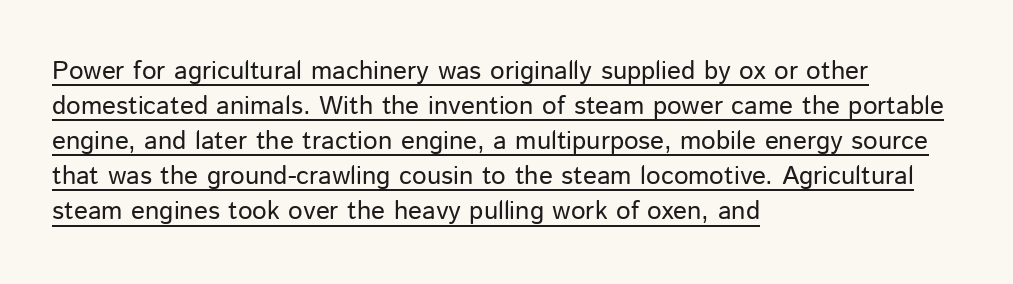
If you measured baseline to baseline, you'd find a middling distance. A continuous stroke trails under the words, as in a hyperlink. This rendering uses left alignment, leaving the right contour irregular. Posture: upright roman. This reads as an unemphasized weight, regular at the heaviest.
